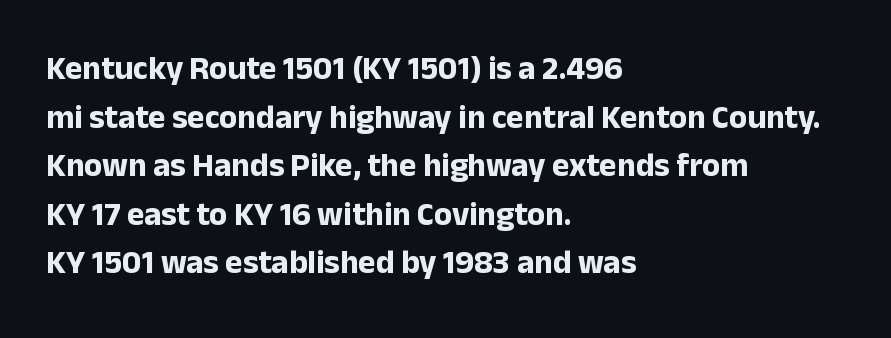
Note: no serifs on the glyphs. The letters stand straight up with perfectly vertical stems. Weight check: bold — yes, fully. The letters advance in unequal steps, a hallmark of proportional type.
